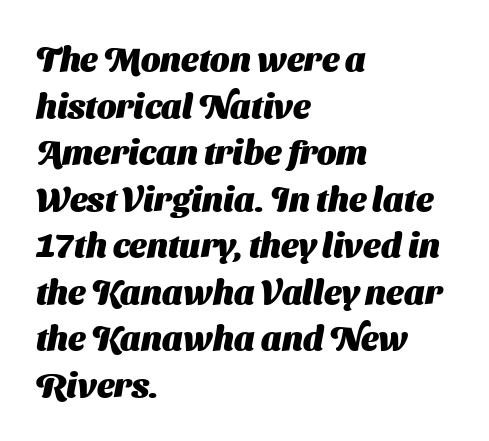
{"serif": "no", "bold": "yes", "weight": "heavy", "width": "normal", "stroke_contrast": "medium", "x_height": "medium", "monospaced": "no", "underline": "no", "align": "left", "line_spacing": "normal", "line_spacing_ratio": 1.37, "letter_spacing": "normal", "letter_spacing_em": 0.0, "glyph_px": 34}
